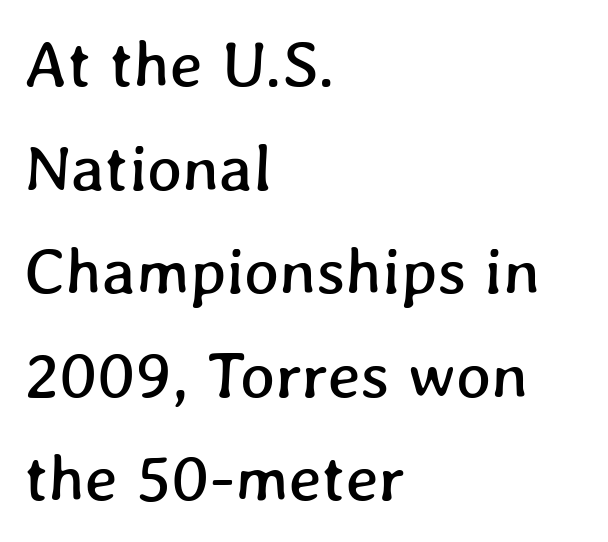
{"width": "normal", "stroke_contrast": "low", "x_height": "medium", "monospaced": "no", "underline": "no", "align": "left", "line_spacing": "normal", "line_spacing_ratio": 1.57, "letter_spacing": "normal", "letter_spacing_em": 0.0, "glyph_px": 66}
